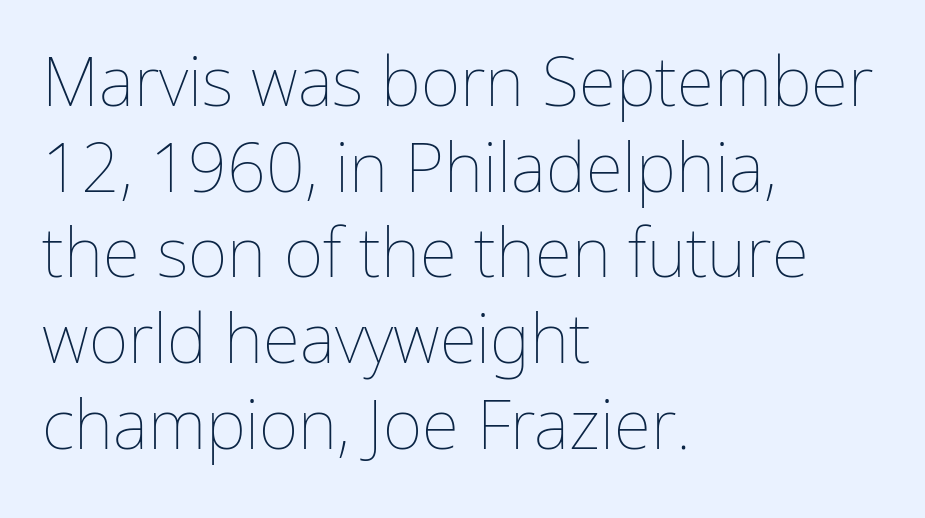
The image shows 68 px thin type, upright; set left-aligned, normal line spacing (1.26x), normal letter spacing, not underlined; low stroke contrast and a medium x-height.
